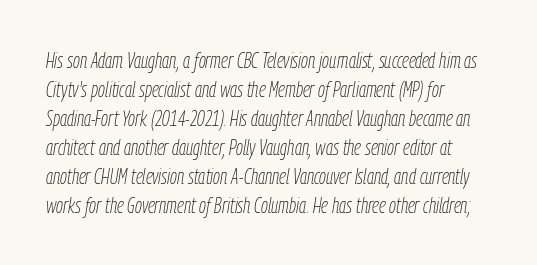
The image shows 22 px text type, italic (leaning right); set left-aligned, normal line spacing (1.32x), normal letter spacing, not underlined.
